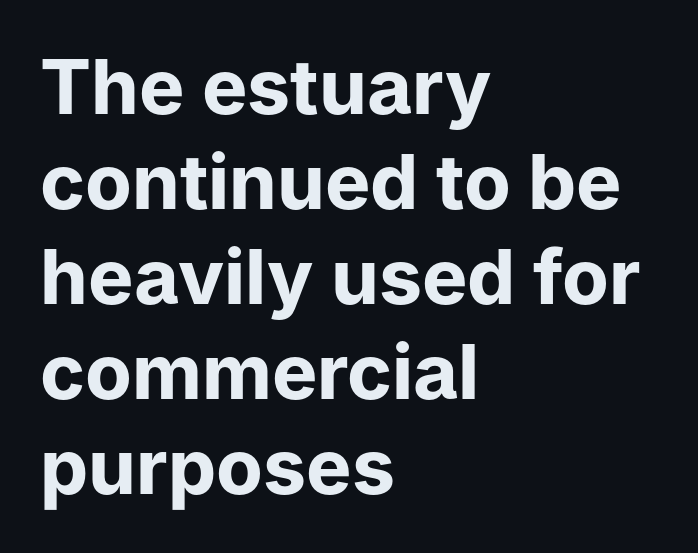
{"serif": "no", "italic": "no", "bold": "yes", "weight": "bold", "width": "normal", "stroke_contrast": "low", "x_height": "medium", "monospaced": "no", "underline": "no", "align": "left", "line_spacing": "normal", "line_spacing_ratio": 1.25, "letter_spacing": "normal", "letter_spacing_em": 0.0, "glyph_px": 76}
